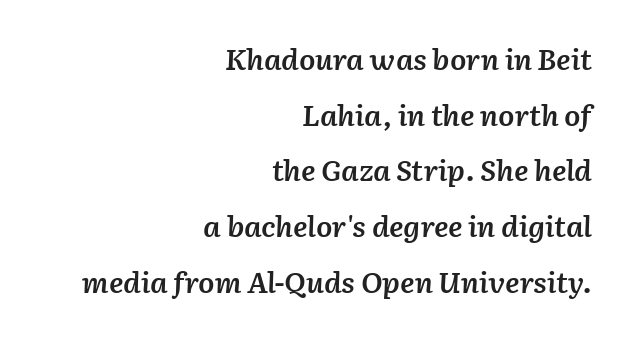
The image shows 29 px semibold type, italic (leaning right); set right-aligned, loose line spacing (1.92x), normal letter spacing, not underlined; low stroke contrast and a medium x-height.
